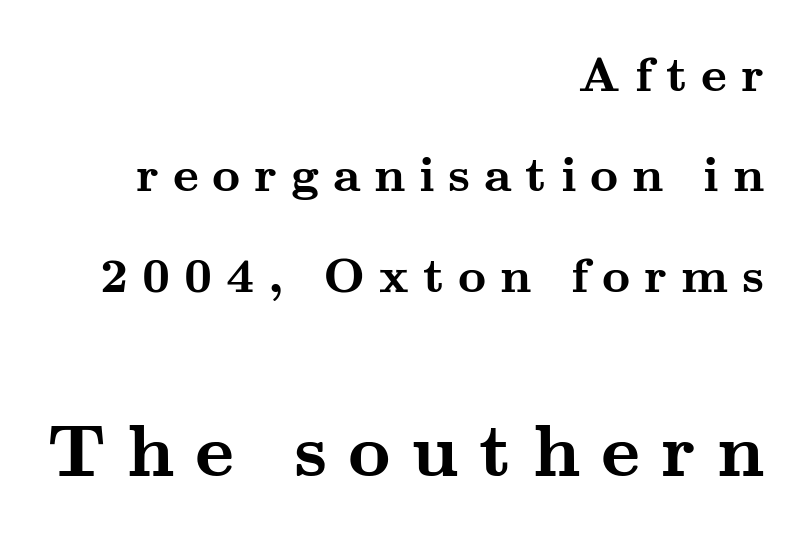
{"serif": "yes", "italic": "no", "bold": "yes", "weight": "semibold", "width": "wide", "stroke_contrast": "medium", "x_height": "small", "monospaced": "no", "underline": "no", "align": "right", "line_spacing": "loose", "line_spacing_ratio": 2.05, "letter_spacing": "wide", "letter_spacing_em": 0.28, "larger_block": "second", "size_ratio": 1.51, "glyph_px": 74}
